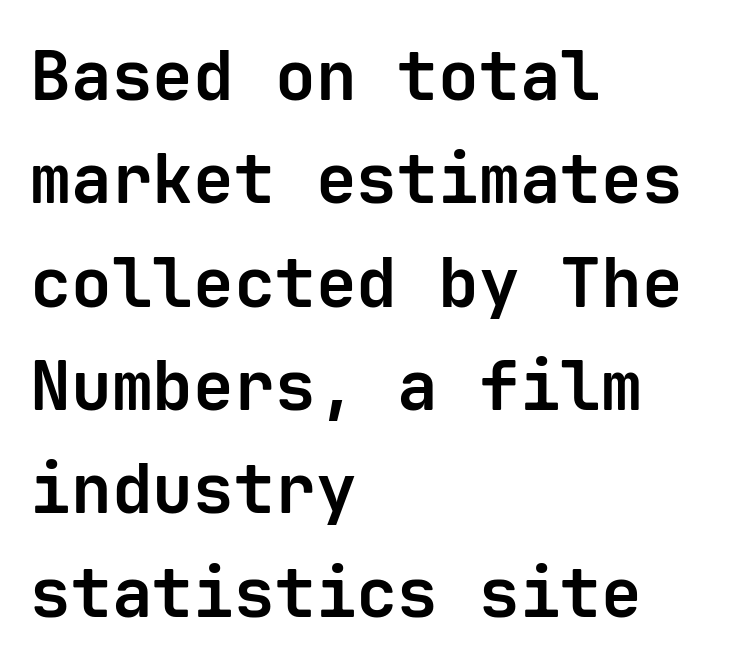
Q: Is the text bold? A: Yes.
Q: Is the text italic (slanted)? A: No, it is upright.
Q: Is the typeface a serif or a sans-serif typeface? A: Sans-serif.
Q: Is the text underlined? A: No.
Q: How is the paragraph aligned? A: Left-aligned.
Q: Is the spacing between letters normal or unusually wide? A: Normal.
Q: Is the spacing between lines tight, normal or loose? A: Normal.
Q: Width (condensed, normal, or wide)? A: Normal.
Q: Stroke contrast? A: Low.
Q: x-height? A: Medium.
Q: Monospaced? A: Yes.
